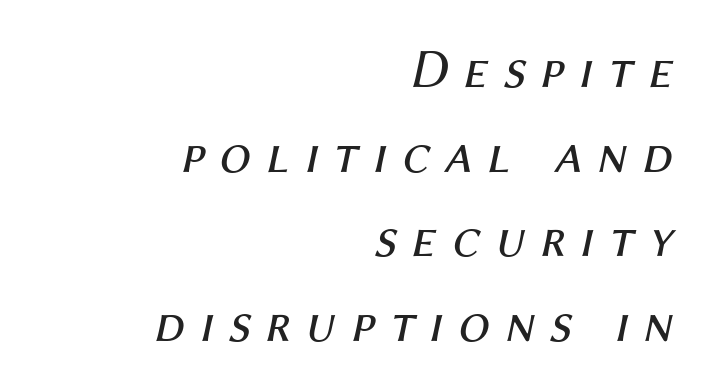
The image shows 56 px regular-weight type, italic (leaning right); set right-aligned, normal line spacing (1.51x), unusually wide letter spacing (+0.26 em), not underlined; medium stroke contrast and a medium x-height.
